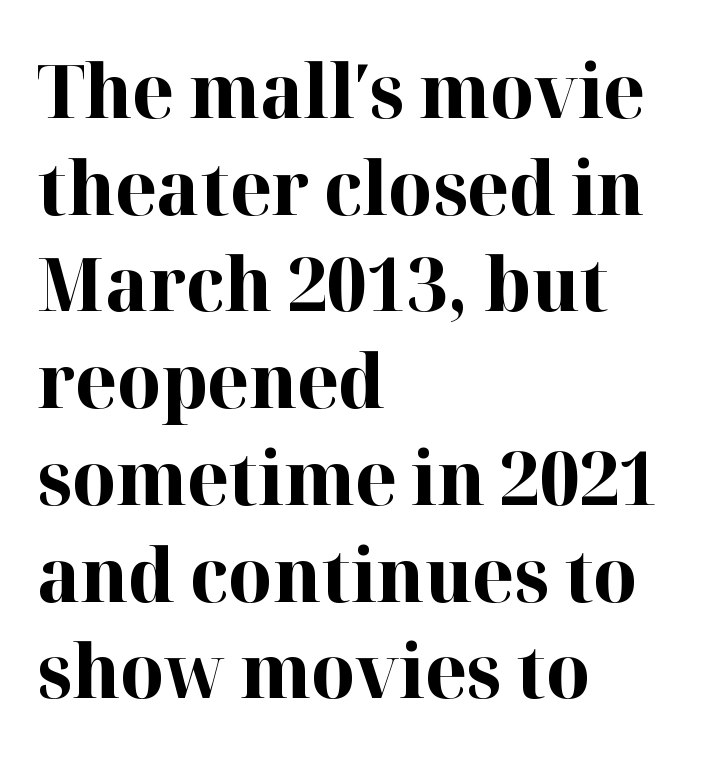
The lettering holds an erect, upright posture throughout. This block has exactly the height ordinary leading produces. The setting favours the left margin, as ordinary paragraphs usually do. Is the letter spacing exaggerated? No — it looks like the ordinary default.
